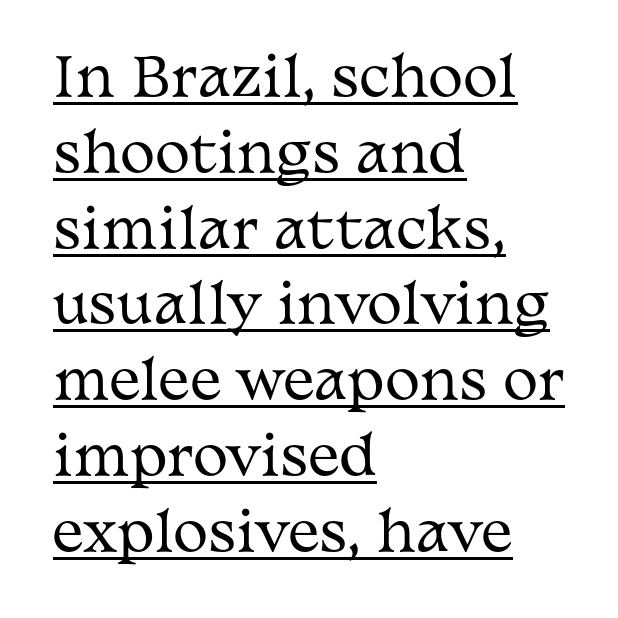
Q: Is the text bold? A: No.
Q: Is the text italic (slanted)? A: No, it is upright.
Q: Is the typeface a serif or a sans-serif typeface? A: Serif.
Q: Is the text underlined? A: Yes.
Q: How is the paragraph aligned? A: Left-aligned.
Q: Is the spacing between letters normal or unusually wide? A: Normal.
Q: Is the spacing between lines tight, normal or loose? A: Normal.
Q: Width (condensed, normal, or wide)? A: Wide.
Q: Stroke contrast? A: Medium.
Q: x-height? A: Medium.
Q: Monospaced? A: No.
